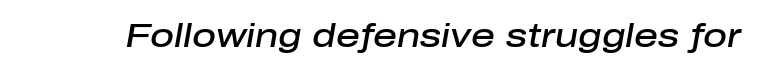
Q: Is the text bold? A: Semi-bold.
Q: Is the text italic (slanted)? A: Yes, it leans right by about 10 degrees.
Q: Is the text underlined? A: No.
Q: Is the spacing between letters normal or unusually wide? A: Normal.
Q: Width (condensed, normal, or wide)? A: Normal.
Q: Stroke contrast? A: Low.
Q: x-height? A: Medium.
Q: Monospaced? A: No.
